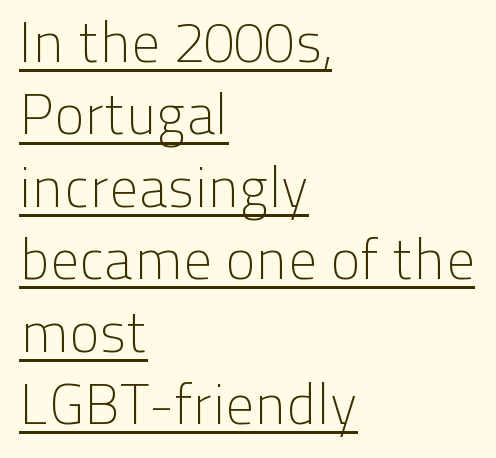
{"serif": "no", "italic": "no", "bold": "no", "weight": "light", "width": "normal", "stroke_contrast": "low", "x_height": "medium", "monospaced": "no", "underline": "yes", "align": "left", "line_spacing": "normal", "line_spacing_ratio": 1.27, "letter_spacing": "normal", "letter_spacing_em": 0.0, "glyph_px": 57}
